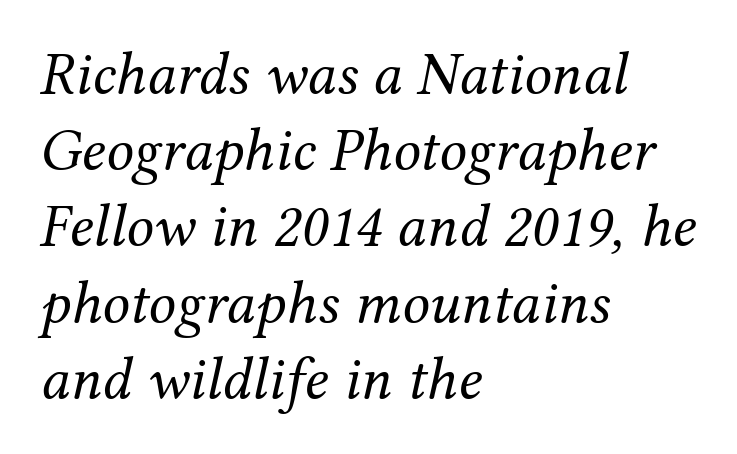
{"serif": "yes", "italic": "yes", "lean": "right", "slant_degrees": 12, "bold": "no", "weight": "regular", "width": "normal", "stroke_contrast": "medium", "x_height": "medium", "monospaced": "no", "underline": "no", "align": "left", "line_spacing": "normal", "line_spacing_ratio": 1.25, "letter_spacing": "normal", "letter_spacing_em": 0.0, "glyph_px": 61}
